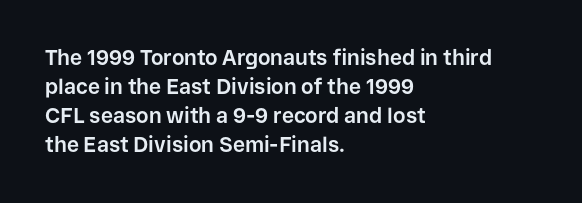
The lines are quadded left. These lines keep a tight, regular rhythm from letter to letter. The gap between lines stays unmarked. It's the straight-up-and-down kind of type. The rendering uses a moderate line-height, typical for paragraphs. Pretty heavy lettering here — definitely bold.
